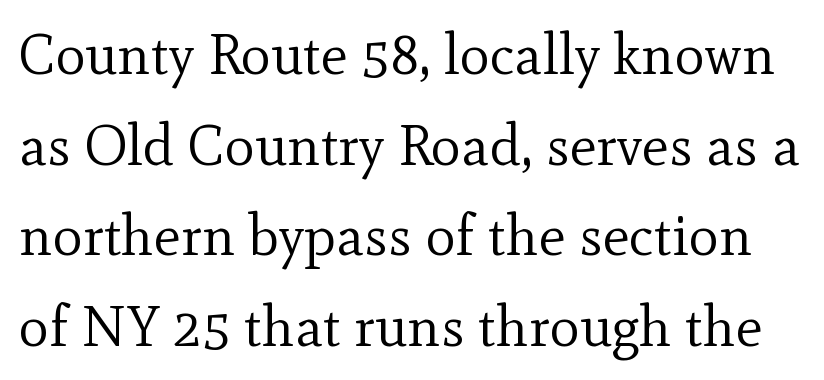
{"serif": "yes", "italic": "no", "bold": "no", "weight": "regular", "width": "normal", "x_height": "small", "monospaced": "no", "underline": "no", "line_spacing": "normal", "line_spacing_ratio": 1.59, "letter_spacing": "normal", "letter_spacing_em": 0.0, "glyph_px": 57}
